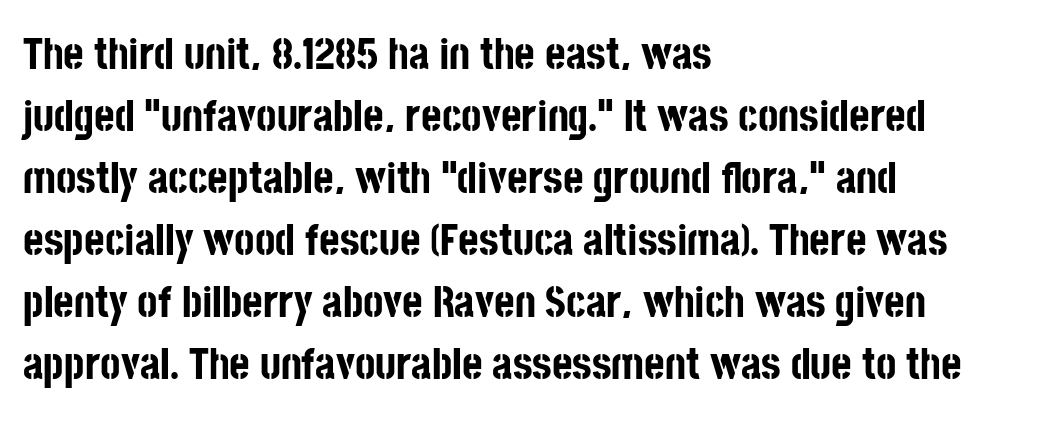
You can tell it's not italic because the verticals are truly vertical. Whoever set this chose a conventional vertical rhythm. I'd call this a sans setting — the letters go barefoot. This sample is left-justified, so line endings fall wherever the words run out. A clean baseline with only descenders dipping below it.
